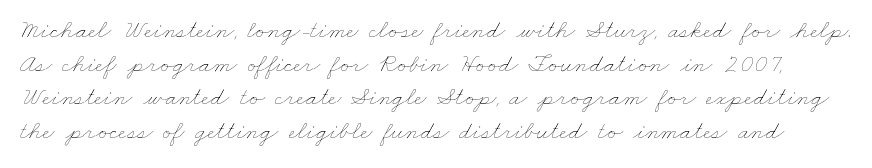
The gap between lines stays unmarked. In terms of letterspacing, this is plain default setting. What's the leading like? Ordinary, nothing unusual. This reads as an unemphasized weight, regular at the heaviest.
